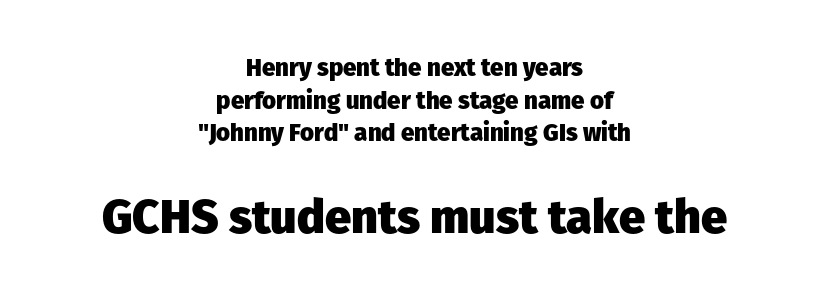
The image shows 47 px heavy sans-serif type, upright; set centered, normal line spacing (1.36x), normal letter spacing, not underlined; the second (bottom) block is 1.96x larger; low stroke contrast and a medium x-height.
